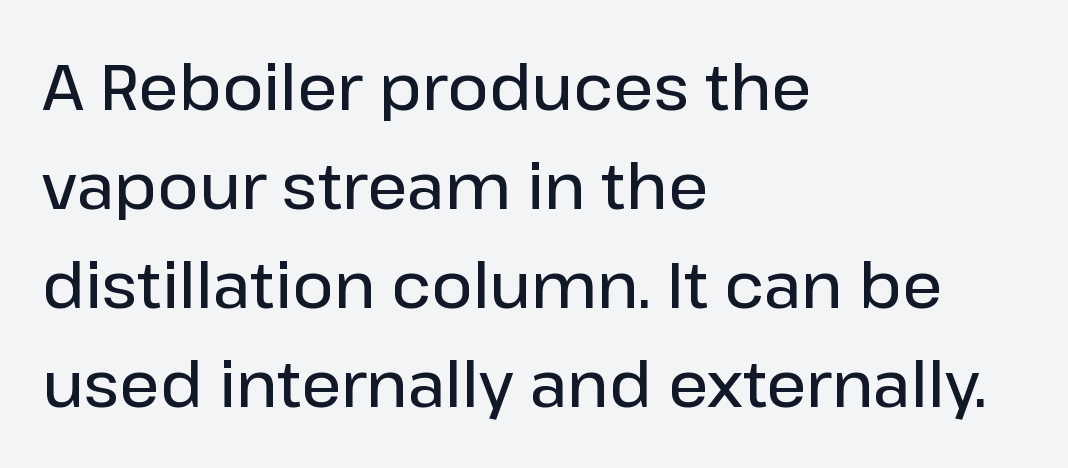
Q: Is the text bold? A: Semi-bold.
Q: Is the text italic (slanted)? A: No, it is upright.
Q: Is the typeface a serif or a sans-serif typeface? A: Sans-serif.
Q: Is the text underlined? A: No.
Q: How is the paragraph aligned? A: Left-aligned.
Q: Is the spacing between letters normal or unusually wide? A: Normal.
Q: Is the spacing between lines tight, normal or loose? A: Normal.
Q: Width (condensed, normal, or wide)? A: Normal.
Q: Stroke contrast? A: Low.
Q: x-height? A: Medium.
Q: Monospaced? A: No.
